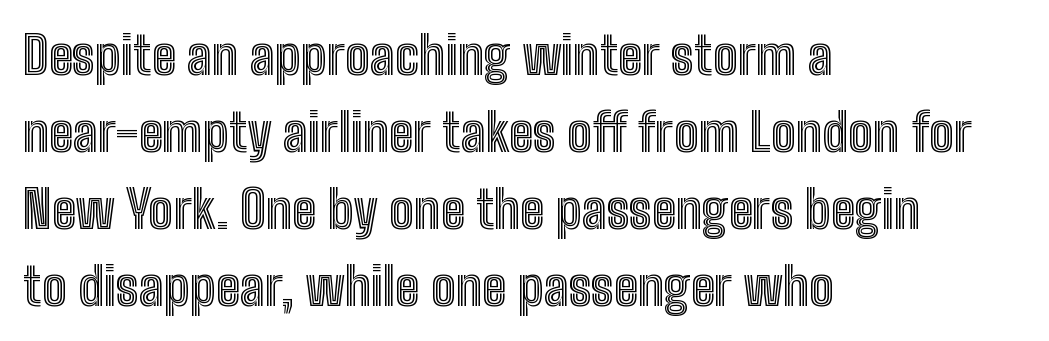
The image shows 52 px condensed type, upright; set left-aligned, normal line spacing (1.48x), normal letter spacing, not underlined; a medium x-height.
